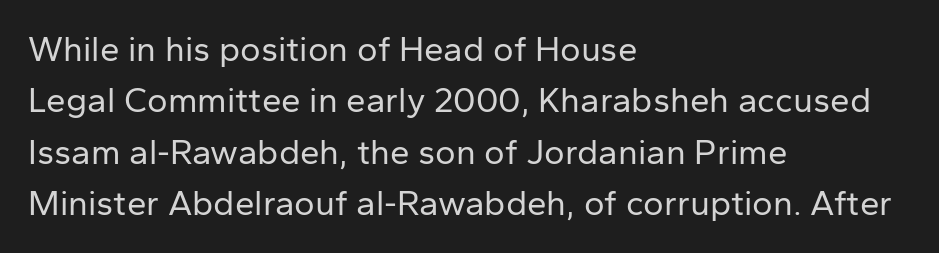
Type without underlining. Ink coverage per letter is moderate at most. Ascenders rise straight up at ninety degrees. Caption: multi-line text, flush left, ragged right. Nobody touched the tracking dial on this one. No feet cap the strokes, marking this as sans-serif type.
